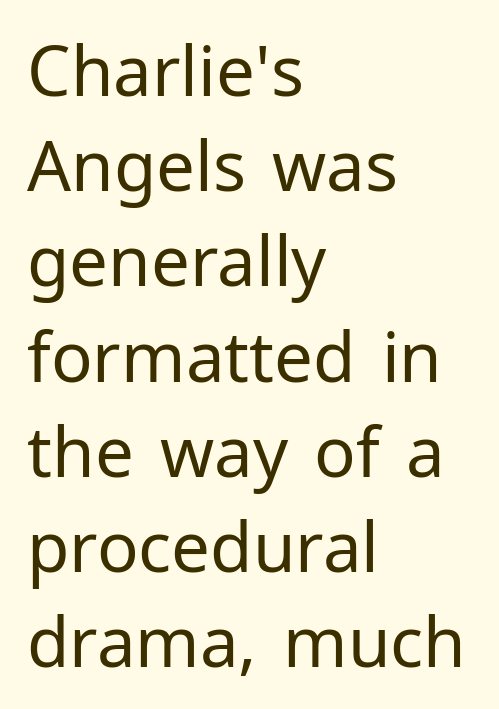
This sample uses plain, unmodified letter spacing. Ordinary non-slanted type is in use. Each stroke keeps to a modest, everyday thickness or less. Each new line begins a customary step beneath the previous one. Nobody drew a line under any word here.
